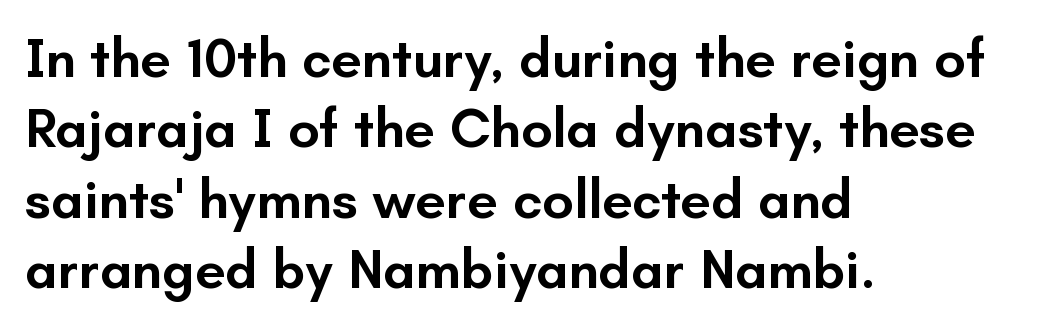
{"serif": "no", "italic": "no", "bold": "semi", "weight": "semibold", "width": "normal", "stroke_contrast": "low", "x_height": "small", "monospaced": "no", "underline": "no", "align": "left", "line_spacing": "normal", "line_spacing_ratio": 1.28, "letter_spacing": "normal", "letter_spacing_em": 0.0, "glyph_px": 55}
